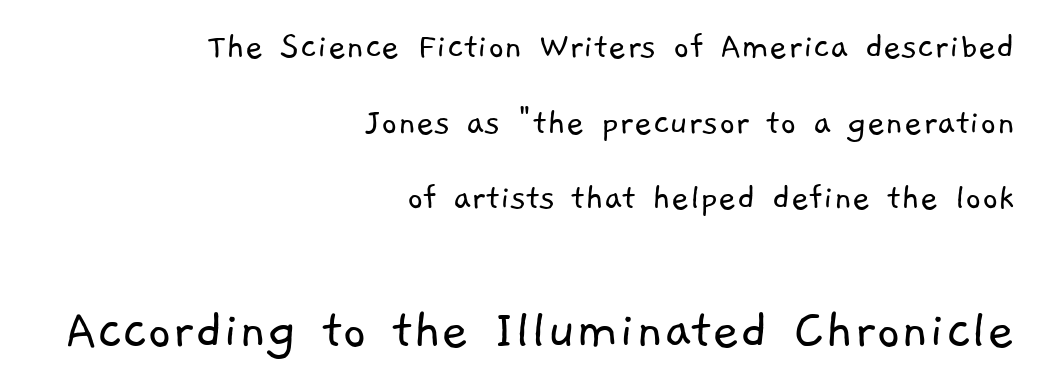
Q: Is the text bold? A: No.
Q: Is the typeface a serif or a sans-serif typeface? A: Sans-serif.
Q: Is the text underlined? A: No.
Q: How is the paragraph aligned? A: Right-aligned.
Q: Is the spacing between letters normal or unusually wide? A: Normal.
Q: Is the spacing between lines tight, normal or loose? A: Loose.
Q: Which block of text is set in a larger size, the first (top) or the second (bottom)? A: The second (bottom) one.
Q: Width (condensed, normal, or wide)? A: Normal.
Q: Stroke contrast? A: Low.
Q: x-height? A: Medium.
Q: Monospaced? A: No.
